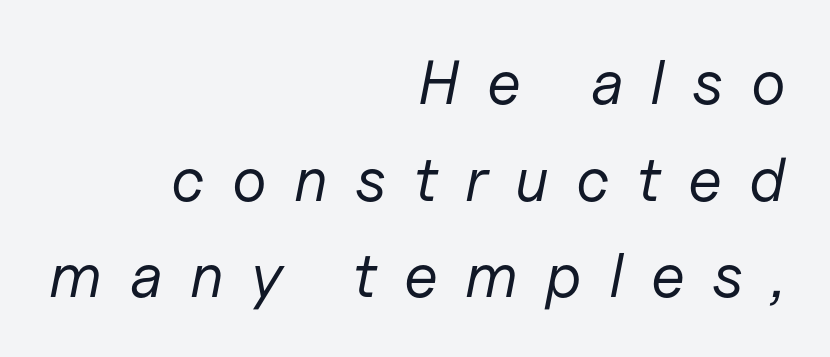
{"italic": "yes", "lean": "right", "slant_degrees": 11, "bold": "no", "weight": "regular", "width": "normal", "stroke_contrast": "low", "x_height": "medium", "monospaced": "no", "underline": "no", "align": "right", "line_spacing": "normal", "line_spacing_ratio": 1.56, "letter_spacing": "wide", "letter_spacing_em": 0.44, "glyph_px": 62}
